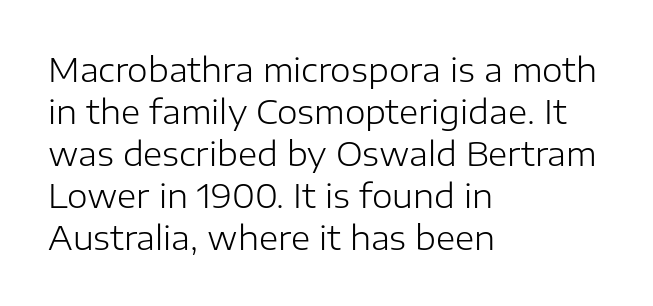
The image shows 33 px light sans-serif type, upright; set left-aligned, normal line spacing (1.27x), normal letter spacing, not underlined; low stroke contrast and a medium x-height.
